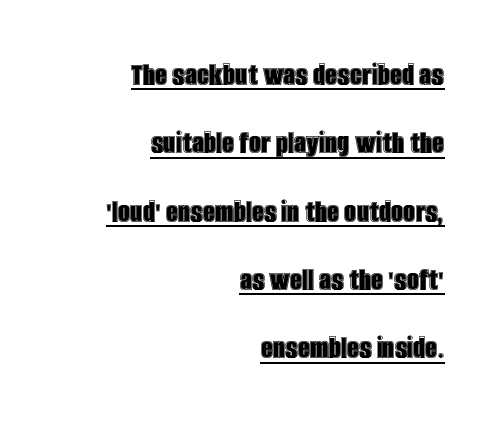
{"italic": "no", "width": "condensed", "x_height": "large", "monospaced": "no", "underline": "yes", "align": "right", "line_spacing": "loose", "line_spacing_ratio": 2.01, "letter_spacing": "normal", "letter_spacing_em": 0.0, "glyph_px": 34}
